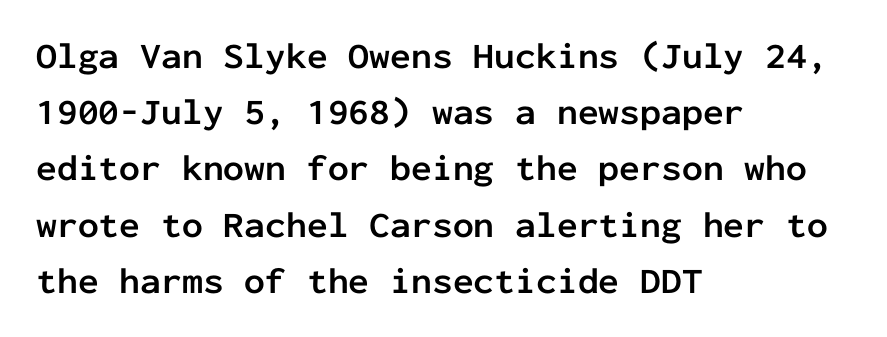
Ascenders rise straight up at ninety degrees. Rows of type keep a routine distance in the vertical direction. The specimen omits any rule beneath the text block's lines. Examine the stroke ends and you'll find no serifs. Note the uniform advance width — an 'i' takes as much space as an 'm'. Caption: bold face, heavy strokes.
